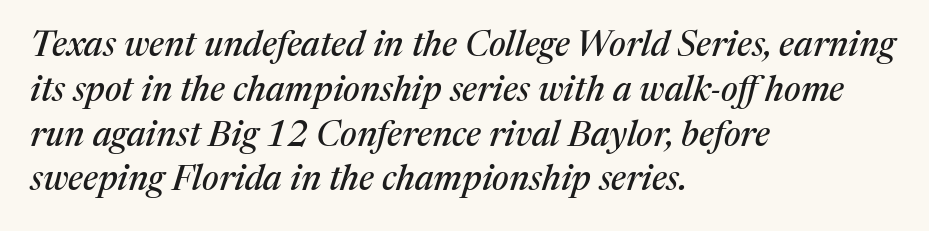
Q: Is the text italic (slanted)? A: Yes, it leans right by about 17 degrees.
Q: Is the typeface a serif or a sans-serif typeface? A: Serif.
Q: Is the text underlined? A: No.
Q: How is the paragraph aligned? A: Left-aligned.
Q: Is the spacing between letters normal or unusually wide? A: Normal.
Q: Is the spacing between lines tight, normal or loose? A: Normal.
Q: Width (condensed, normal, or wide)? A: Normal.
Q: Stroke contrast? A: Medium.
Q: x-height? A: Medium.
Q: Monospaced? A: No.
